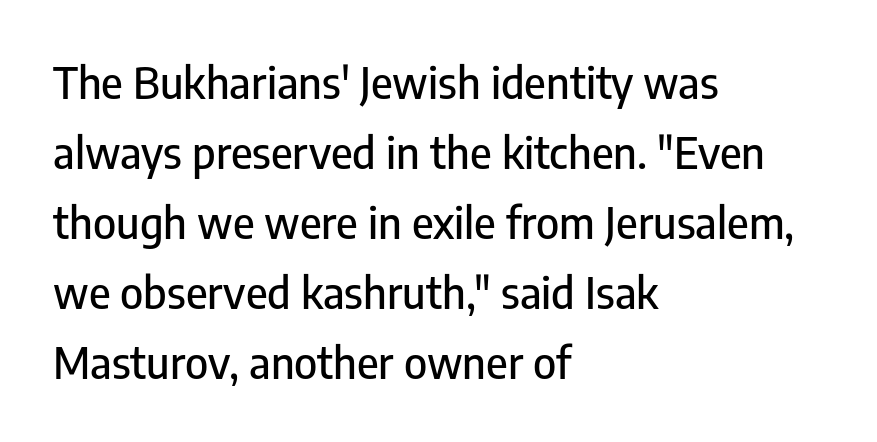
Q: Is the text italic (slanted)? A: No, it is upright.
Q: Is the typeface a serif or a sans-serif typeface? A: Sans-serif.
Q: Is the text underlined? A: No.
Q: How is the paragraph aligned? A: Left-aligned.
Q: Is the spacing between letters normal or unusually wide? A: Normal.
Q: Is the spacing between lines tight, normal or loose? A: Normal.
Q: Width (condensed, normal, or wide)? A: Condensed.
Q: Stroke contrast? A: Low.
Q: x-height? A: Medium.
Q: Monospaced? A: No.
